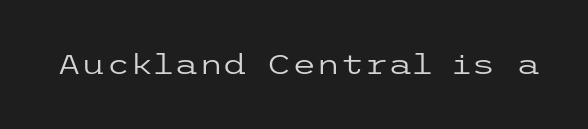
The image shows 28 px regular-weight, wide sans-serif type, upright; set normal letter spacing, not underlined; low stroke contrast and a medium x-height.
